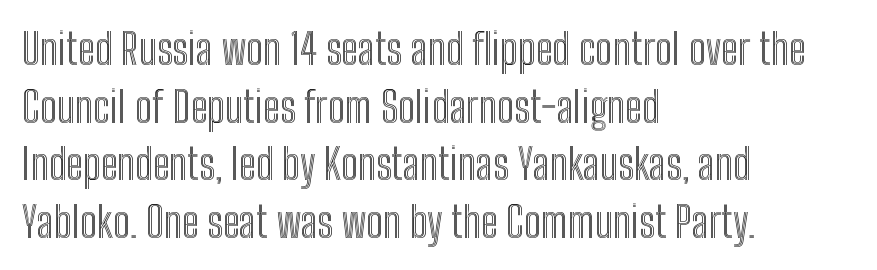
The image shows 43 px condensed type, upright; set left-aligned, normal line spacing (1.34x), normal letter spacing, not underlined; a medium x-height.
